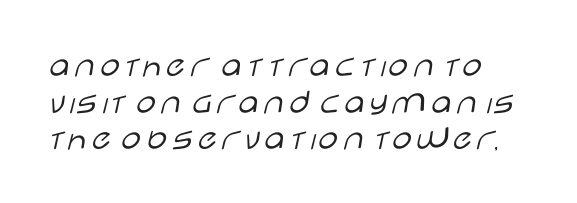
Q: Is the text bold? A: No.
Q: Is the text italic (slanted)? A: Yes.
Q: Is the typeface a serif or a sans-serif typeface? A: Sans-serif.
Q: Is the text underlined? A: No.
Q: Is the spacing between letters normal or unusually wide? A: Normal.
Q: Is the spacing between lines tight, normal or loose? A: Tight.
Q: Width (condensed, normal, or wide)? A: Wide.
Q: Stroke contrast? A: Low.
Q: x-height? A: Large.
Q: Monospaced? A: No.
